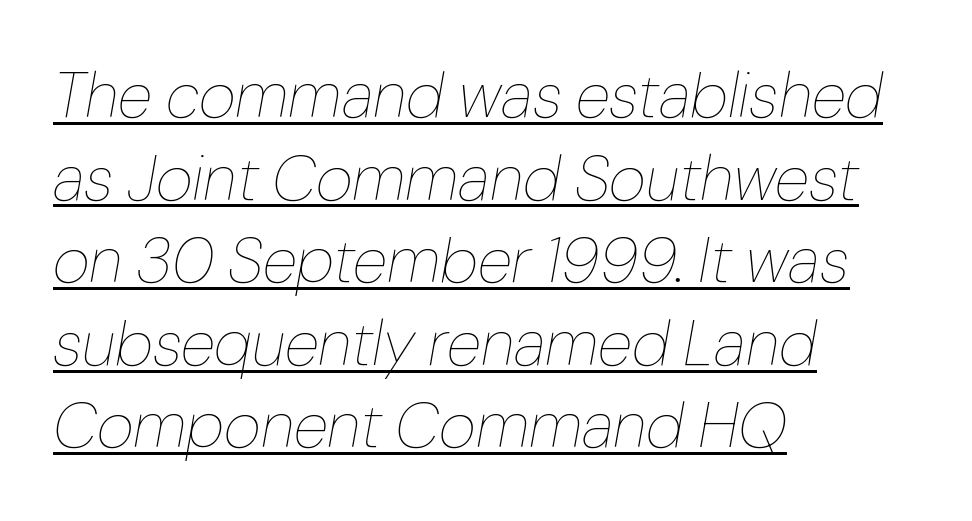
These lines stack with their left ends in a neat column. Notice how descenders clear the ascenders below comfortably — that's standard leading. Weight: not bold — regular or lighter. A typographer would call this underscored text. The type is set solid horizontally, with unmodified tracking.
